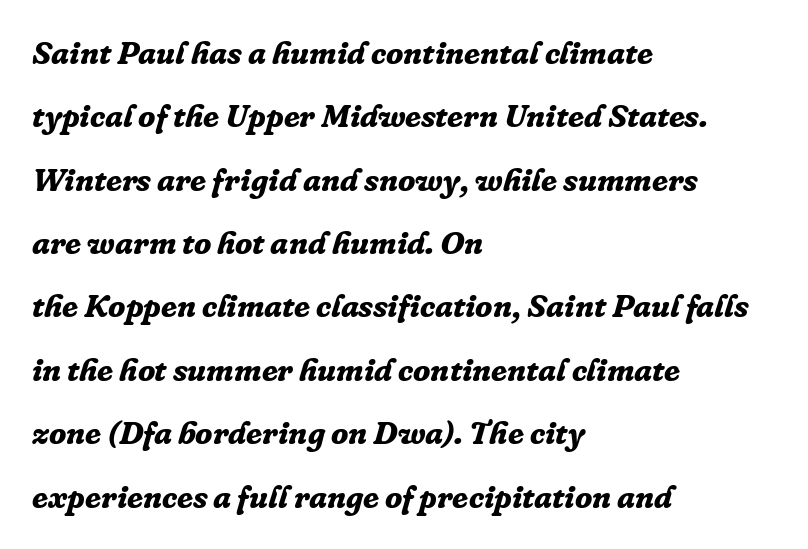
This sample is left-justified, so line endings fall wherever the words run out. The letters are slanted; this is an italic face. Classification — serif. Honestly, the letter spacing is just normal — you wouldn't notice it.
